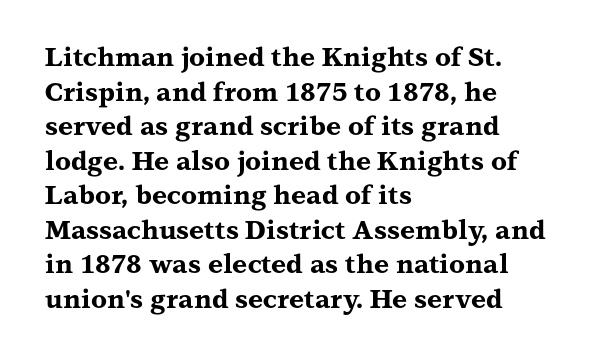
The image shows 26 px bold type, upright; set left-aligned, normal line spacing (1.33x), normal letter spacing, not underlined.
